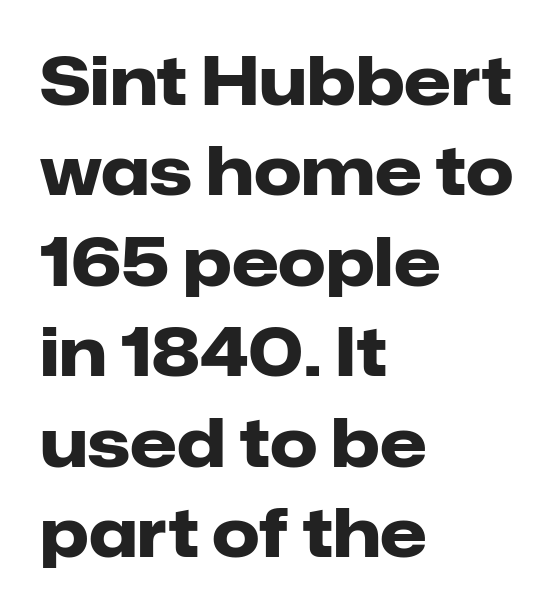
Tall strokes in this sample are plumb rather than angled. Decoration check: the copy has no underline. The passage shown is typed in a proportional face where columns would drift. Compared with typical paragraphs, the rows here are spaced about the same. Nope, no serifs anywhere on these letters.
